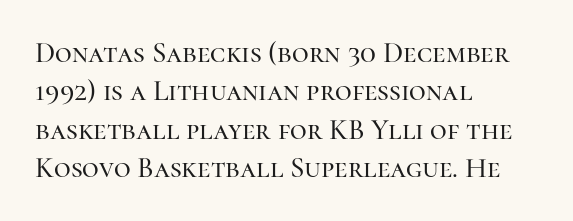
Q: Is the text italic (slanted)? A: No, it is upright.
Q: Is the typeface a serif or a sans-serif typeface? A: Serif.
Q: Is the text underlined? A: No.
Q: How is the paragraph aligned? A: Left-aligned.
Q: Is the spacing between letters normal or unusually wide? A: Normal.
Q: Is the spacing between lines tight, normal or loose? A: Normal.
Q: Width (condensed, normal, or wide)? A: Normal.
Q: Stroke contrast? A: High.
Q: x-height? A: Medium.
Q: Monospaced? A: No.
